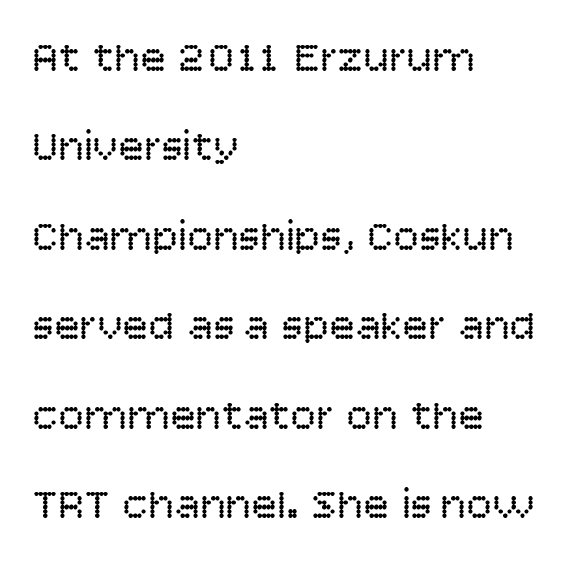
Q: Is the text bold? A: No.
Q: Is the text italic (slanted)? A: No, it is upright.
Q: Is the typeface a serif or a sans-serif typeface? A: Sans-serif.
Q: Is the text underlined? A: No.
Q: How is the paragraph aligned? A: Left-aligned.
Q: Is the spacing between letters normal or unusually wide? A: Normal.
Q: Is the spacing between lines tight, normal or loose? A: Loose.
Q: Width (condensed, normal, or wide)? A: Normal.
Q: Stroke contrast? A: Low.
Q: x-height? A: Large.
Q: Monospaced? A: No.
